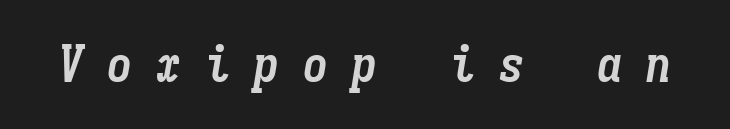
The image shows 51 px semibold, condensed type, italic (leaning right), monospaced; set unusually wide letter spacing (+0.46 em), not underlined; low stroke contrast and a medium x-height.
